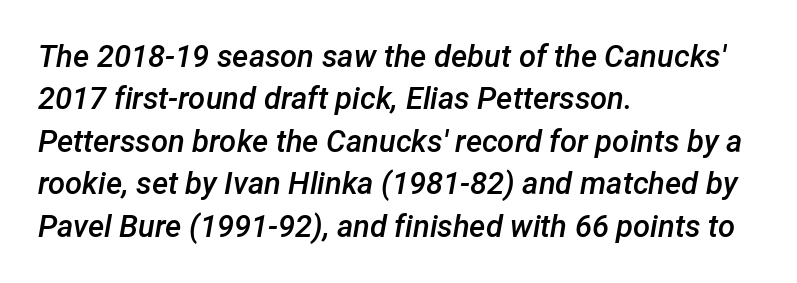
The image shows 31 px semibold type, italic (leaning right); set left-aligned, normal line spacing (1.37x), normal letter spacing, not underlined; low stroke contrast and a medium x-height.
